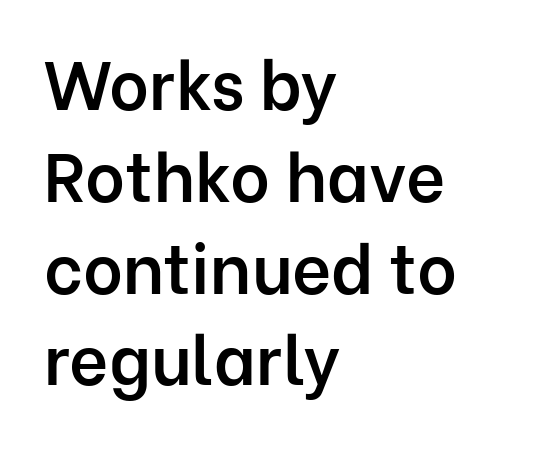
{"serif": "no", "italic": "no", "bold": "semi", "weight": "semibold", "width": "normal", "stroke_contrast": "low", "x_height": "medium", "monospaced": "no", "underline": "no", "align": "left", "line_spacing": "normal", "line_spacing_ratio": 1.35, "letter_spacing": "normal", "letter_spacing_em": 0.0, "glyph_px": 68}
